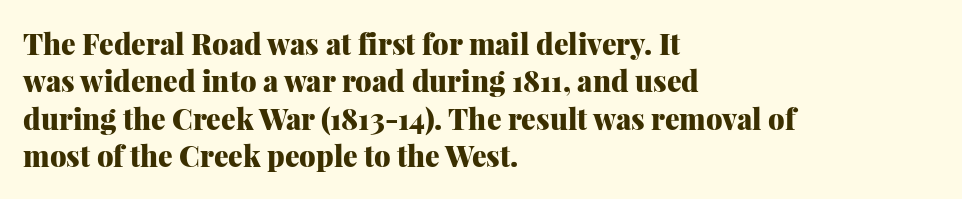
{"serif": "yes", "italic": "no", "bold": "yes", "weight": "heavy", "width": "normal", "stroke_contrast": "medium", "x_height": "medium", "monospaced": "no", "underline": "no", "align": "left", "line_spacing": "normal", "line_spacing_ratio": 1.29, "letter_spacing": "normal", "letter_spacing_em": 0.0, "glyph_px": 29}
